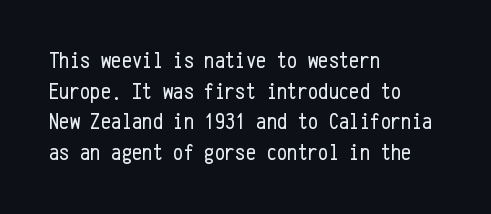
The image shows 23 px text type, upright; set left-aligned, normal line spacing (1.33x), normal letter spacing, not underlined.
